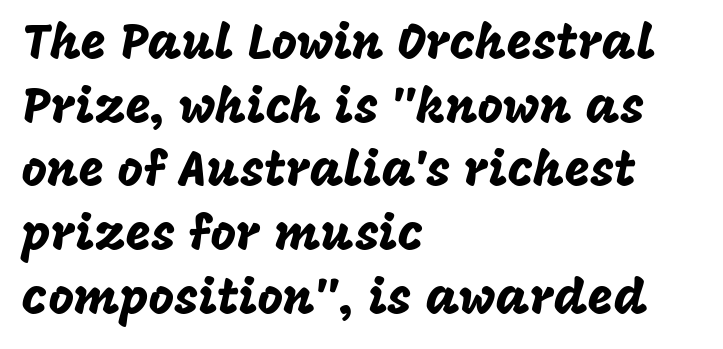
The image shows 49 px sans-serif type; set left-aligned, normal line spacing (1.3x), normal letter spacing, not underlined; low stroke contrast and a large x-height.
